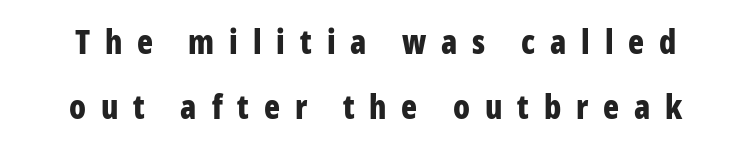
Q: Is the text bold? A: Yes.
Q: Is the text italic (slanted)? A: No, it is upright.
Q: Is the typeface a serif or a sans-serif typeface? A: Sans-serif.
Q: Is the text underlined? A: No.
Q: Is the spacing between letters normal or unusually wide? A: Unusually wide.
Q: Is the spacing between lines tight, normal or loose? A: Loose.
Q: Width (condensed, normal, or wide)? A: Condensed.
Q: Stroke contrast? A: Low.
Q: x-height? A: Medium.
Q: Monospaced? A: No.
